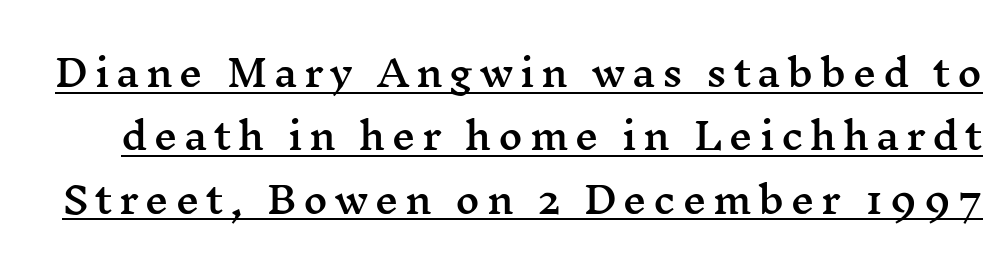
Q: Is the text italic (slanted)? A: No, it is upright.
Q: Is the typeface a serif or a sans-serif typeface? A: Serif.
Q: Is the text underlined? A: Yes.
Q: Width (condensed, normal, or wide)? A: Wide.
Q: Stroke contrast? A: Medium.
Q: x-height? A: Medium.
Q: Monospaced? A: No.
